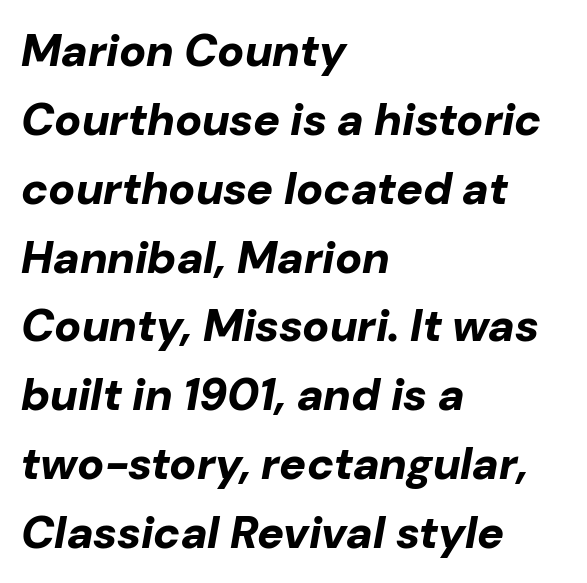
{"italic": "yes", "lean": "right", "slant_degrees": 10, "bold": "yes", "weight": "bold", "width": "normal", "stroke_contrast": "low", "x_height": "medium", "monospaced": "no", "underline": "no", "align": "left", "line_spacing": "normal", "line_spacing_ratio": 1.53, "letter_spacing": "normal", "letter_spacing_em": 0.0, "glyph_px": 45}
